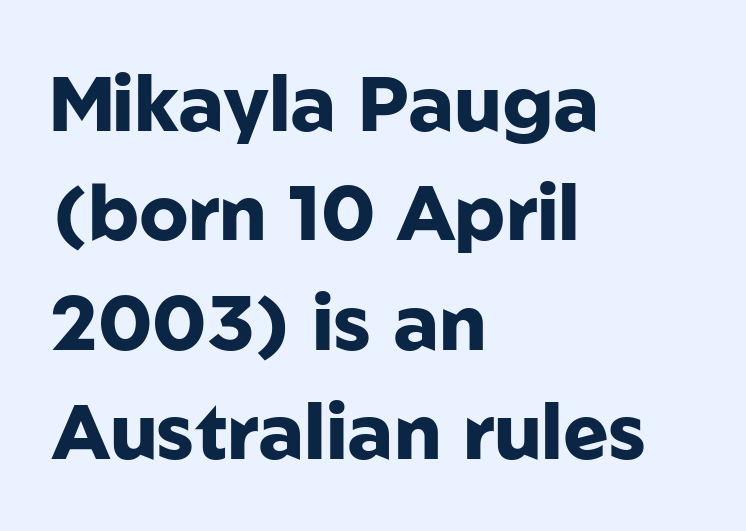
{"serif": "no", "italic": "no", "bold": "yes", "weight": "heavy", "width": "normal", "stroke_contrast": "low", "x_height": "medium", "monospaced": "no", "underline": "no", "align": "left", "line_spacing": "normal", "line_spacing_ratio": 1.42, "letter_spacing": "normal", "letter_spacing_em": 0.0, "glyph_px": 77}
